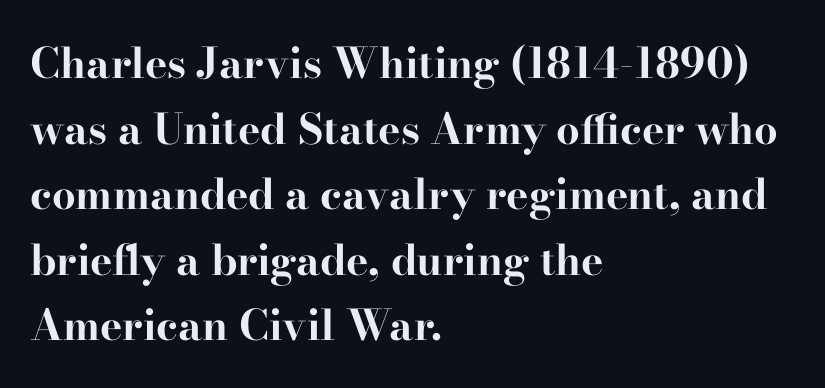
This rendering features lettering with no underline. The lettering stays uniformly vertical, giving the passage a roman look. What's the leading like? Ordinary, nothing unusual. Nothing unusual about the tracking: characters are spaced as the font intends. The rag falls on the right side of this text block.
